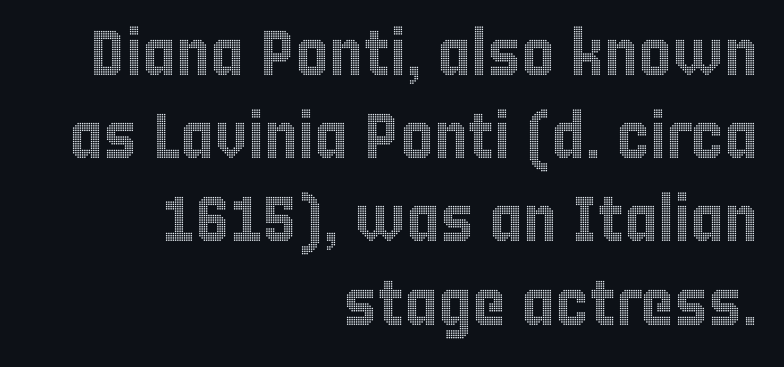
Q: Is the text italic (slanted)? A: No, it is upright.
Q: Is the text underlined? A: No.
Q: How is the paragraph aligned? A: Right-aligned.
Q: Is the spacing between letters normal or unusually wide? A: Normal.
Q: Is the spacing between lines tight, normal or loose? A: Normal.
Q: Width (condensed, normal, or wide)? A: Condensed.
Q: x-height? A: Large.
Q: Monospaced? A: No.
